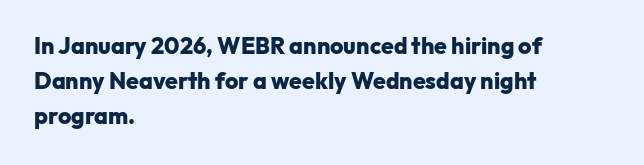
Q: Is the text bold? A: Yes.
Q: Is the text italic (slanted)? A: No, it is upright.
Q: Is the text underlined? A: No.
Q: How is the paragraph aligned? A: Left-aligned.
Q: Is the spacing between letters normal or unusually wide? A: Normal.
Q: Is the spacing between lines tight, normal or loose? A: Normal.
